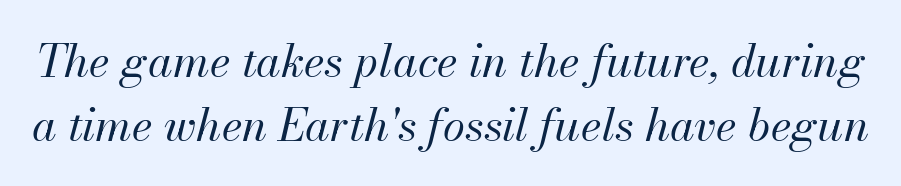
Q: Is the text bold? A: No.
Q: Is the text italic (slanted)? A: Yes, it leans right by about 13 degrees.
Q: Is the text underlined? A: No.
Q: Is the spacing between letters normal or unusually wide? A: Normal.
Q: Is the spacing between lines tight, normal or loose? A: Normal.
Q: Width (condensed, normal, or wide)? A: Normal.
Q: Stroke contrast? A: Medium.
Q: x-height? A: Small.
Q: Monospaced? A: No.
